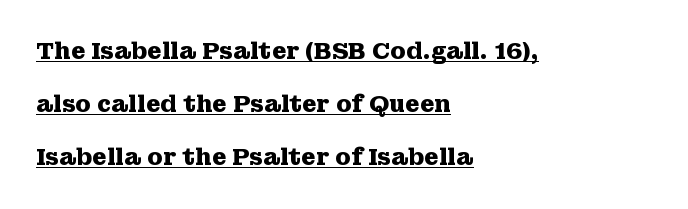
The image shows 23 px bold type, upright; set left-aligned, loose line spacing (2.31x), normal letter spacing, underlined.
